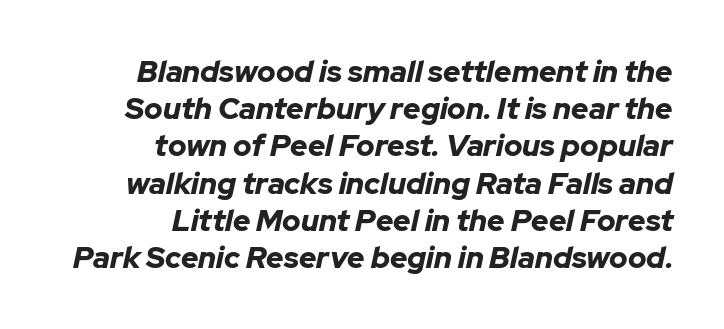
Tall strokes in this sample are angled rather than plumb. Inter-character spacing is left at the font's built-in metrics. Layout note: lines flush right. Thick stems and heavy bowls — unmistakably bold.
